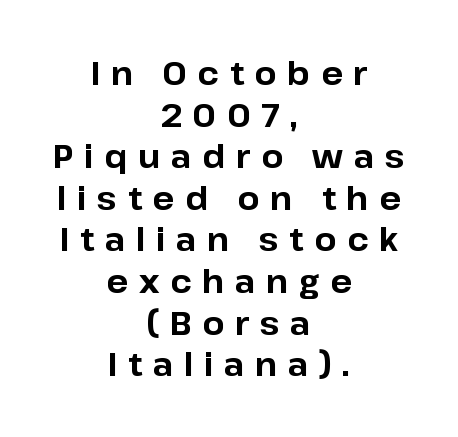
{"serif": "no", "italic": "no", "bold": "yes", "weight": "bold", "width": "normal", "stroke_contrast": "low", "x_height": "medium", "monospaced": "no", "underline": "no", "align": "center", "line_spacing": "normal", "line_spacing_ratio": 1.3, "letter_spacing": "wide", "letter_spacing_em": 0.33, "glyph_px": 32}
